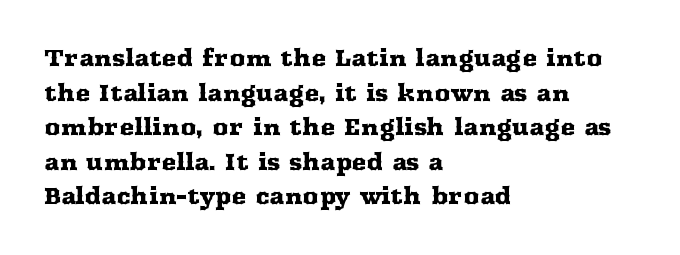
The setting favours the left margin, as ordinary paragraphs usually do. The letters stand straight up with perfectly vertical stems. Baseline-to-baseline distance is the conventional proportion of letter height. Beneath every word, the page is bare. Is the letter spacing exaggerated? No — it looks like the ordinary default.
